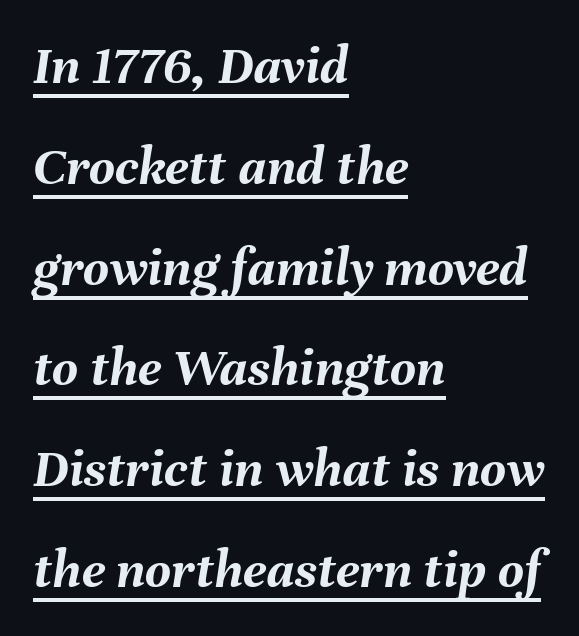
{"italic": "yes", "lean": "right", "slant_degrees": 8, "bold": "yes", "weight": "semibold", "width": "normal", "stroke_contrast": "medium", "x_height": "medium", "monospaced": "no", "underline": "yes", "align": "left", "line_spacing_ratio": 1.8, "letter_spacing": "normal", "letter_spacing_em": 0.0, "glyph_px": 56}
